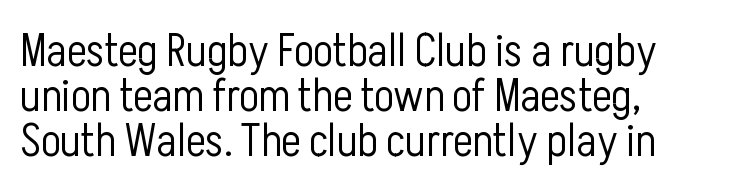
These lines are composed in type without serifs. Compared with typical body copy, the letter spacing here is the same. A student would call this left alignment; a typographer would say flush left, rag right. The typography opts for an upright posture over an oblique one. Type without underlining. Very little white space separates one row of letters from the next.
